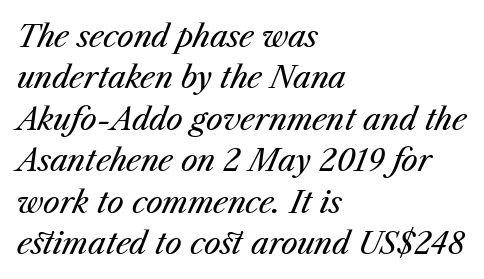
{"italic": "yes", "lean": "right", "slant_degrees": 23, "bold": "no", "weight": "regular", "width": "normal", "stroke_contrast": "medium", "x_height": "medium", "monospaced": "no", "underline": "no", "align": "left", "line_spacing": "normal", "line_spacing_ratio": 1.38, "letter_spacing": "normal", "letter_spacing_em": 0.0, "glyph_px": 30}
